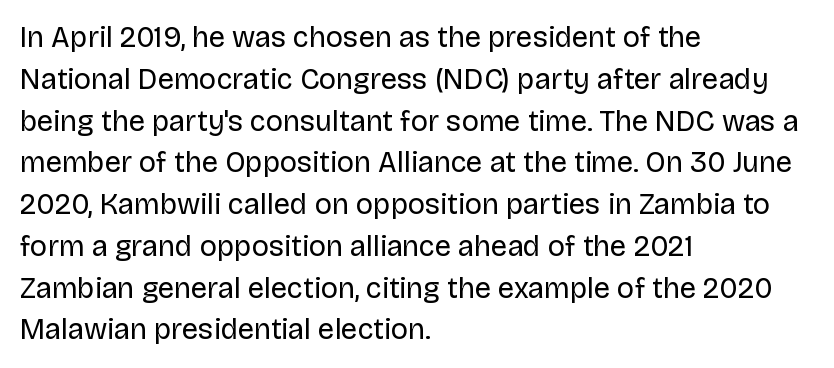
The image shows 29 px regular-weight sans-serif type, upright; set left-aligned, normal line spacing (1.44x), normal letter spacing, not underlined; low stroke contrast and a large x-height.
